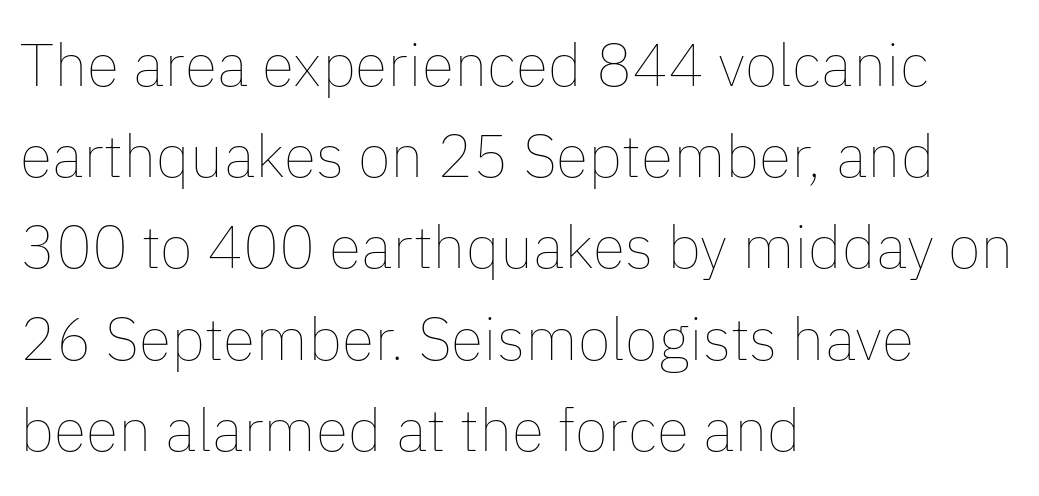
{"italic": "no", "bold": "no", "weight": "thin", "width": "normal", "stroke_contrast": "low", "x_height": "medium", "monospaced": "no", "underline": "no", "align": "left", "line_spacing": "normal", "line_spacing_ratio": 1.52, "letter_spacing": "normal", "letter_spacing_em": 0.0, "glyph_px": 60}
